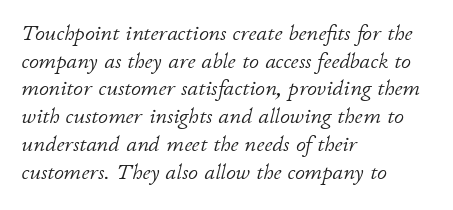
Q: Is the text bold? A: No.
Q: Is the text italic (slanted)? A: Yes, it leans right by about 11 degrees.
Q: Is the text underlined? A: No.
Q: How is the paragraph aligned? A: Left-aligned.
Q: Is the spacing between letters normal or unusually wide? A: Normal.
Q: Is the spacing between lines tight, normal or loose? A: Normal.
